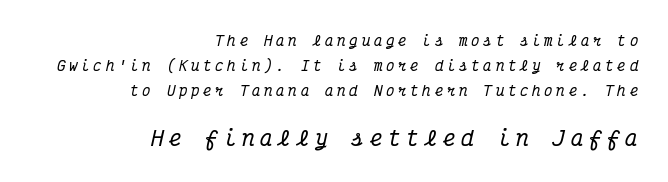
The image shows 21 px text type, italic (leaning right); set right-aligned, line spacing 1.79x, unusually wide letter spacing (+0.27 em), not underlined; the second (bottom) block is 1.5x larger.
